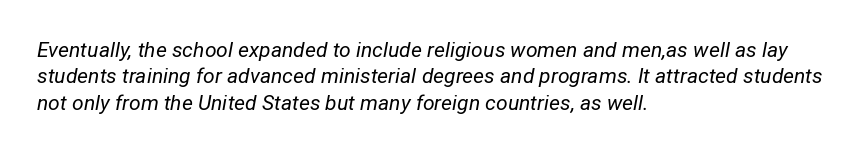
The image shows 21 px text type, italic (leaning right); set left-aligned, normal line spacing (1.26x), normal letter spacing, not underlined.
